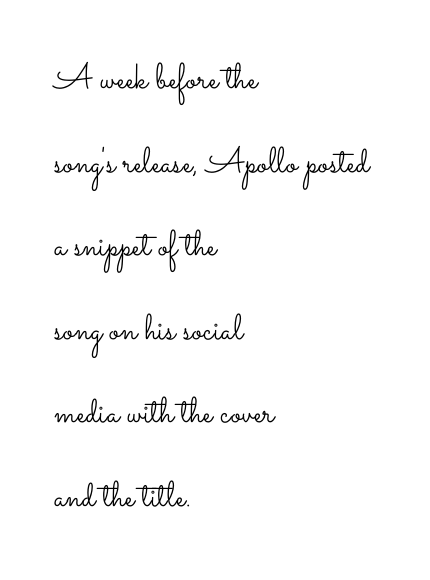
Q: Is the text bold? A: No.
Q: Is the text italic (slanted)? A: Yes.
Q: Is the text underlined? A: No.
Q: How is the paragraph aligned? A: Left-aligned.
Q: Is the spacing between letters normal or unusually wide? A: Normal.
Q: Is the spacing between lines tight, normal or loose? A: Loose.
Q: Width (condensed, normal, or wide)? A: Wide.
Q: Stroke contrast? A: Low.
Q: x-height? A: Small.
Q: Monospaced? A: No.
